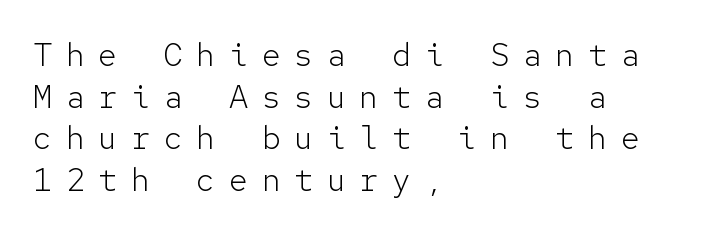
{"serif": "no", "italic": "no", "bold": "no", "weight": "light", "width": "normal", "stroke_contrast": "low", "x_height": "medium", "monospaced": "yes", "underline": "no", "align": "left", "line_spacing": "normal", "line_spacing_ratio": 1.3, "letter_spacing": "wide", "letter_spacing_em": 0.42, "glyph_px": 32}
